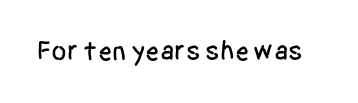
{"serif": "no", "italic": "no", "width": "condensed", "stroke_contrast": "low", "x_height": "large", "monospaced": "no", "underline": "no", "letter_spacing": "normal", "letter_spacing_em": 0.0, "glyph_px": 28}
